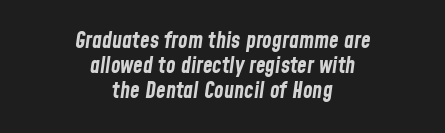
A clean baseline with only descenders dipping below it. Chunky letters — that's bold for sure. Reading down the block, each line starts at a different indent, mirrored at its end. Vertically, the passage feels compressed, each row crowding the next. You can tell it's italic because the verticals aren't actually vertical. Tracking value appears to be zero — textbook default spacing.
